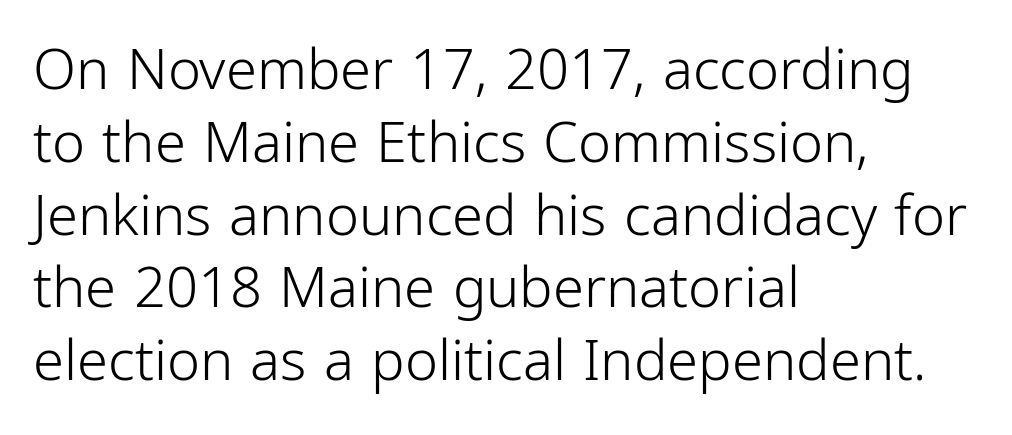
You can tell from the bare stems that sans-serif type was used. The face used here is proportionally spaced, like ordinary book or web type. A student would call this left alignment; a typographer would say flush left, rag right. A quiet, ordinary-to-light weight characterises the typeface. What stands out about the letter spacing? Nothing — it is the standard amount. These lines were composed using upright roman letters.
